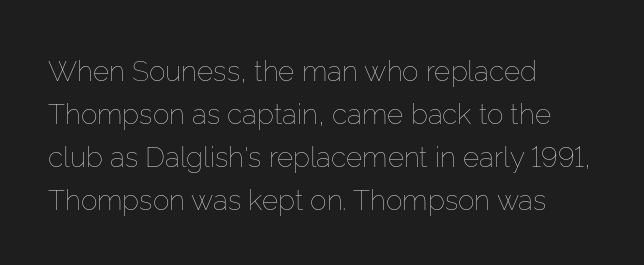
A typesetter would call this zero additional tracking. The lines in this sample share a left origin and differ only in where they stop. Students, observe: this is what conventionally led text looks like. This is not heavy type; no bold has been used. Looks like regular typesetting: each glyph gets only the width it needs.
